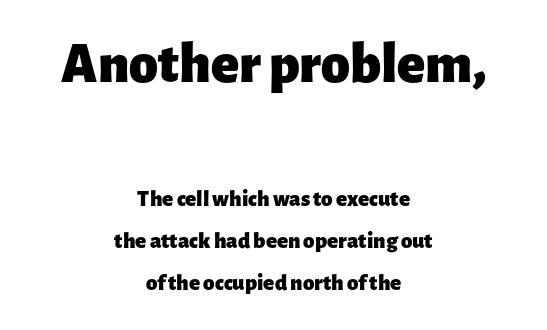
Beneath every word, the page is bare. Visually the block forms a symmetrical silhouette, jagged on both flanks. A roman cut, with each character standing at attention. Stroke thickness is high; the sample reads as a true bold. No feet cap the strokes, marking this as sans-serif type. Varying glyph widths throughout — classic text-font behaviour.
